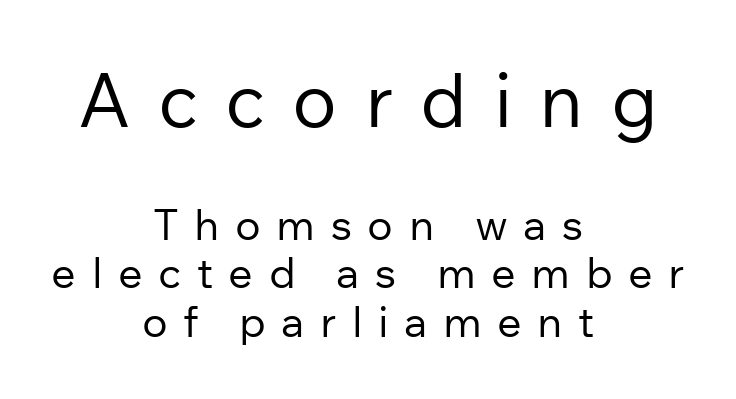
The image shows 75 px regular-weight sans-serif type, upright; set centered, tight line spacing (1.13x), unusually wide letter spacing (+0.36 em), not underlined; the first (top) block is 1.74x larger; low stroke contrast and a medium x-height.
